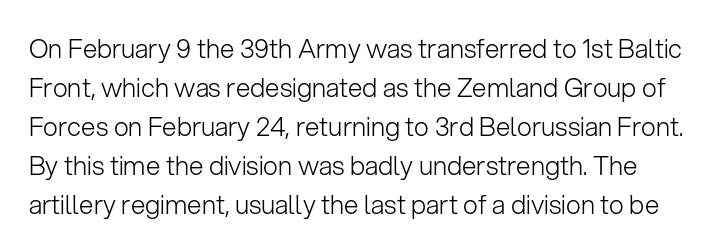
The font is comparable to plain body text, perhaps lighter. The lettering stays uniformly vertical, giving the passage a roman look. How are the letters spaced? Ordinarily, with no added tracking. The area under the type is left untouched. Normally led — the rows are evenly, conventionally spaced.
